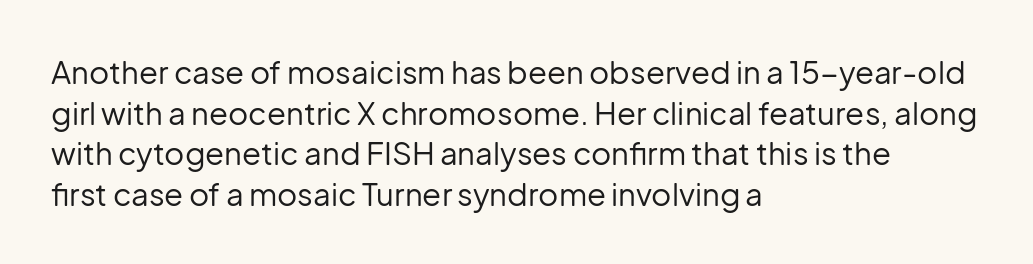
{"serif": "no", "italic": "no", "bold": "no", "weight": "regular", "width": "normal", "stroke_contrast": "low", "x_height": "medium", "monospaced": "no", "underline": "no", "align": "left", "line_spacing": "normal", "line_spacing_ratio": 1.31, "letter_spacing": "normal", "letter_spacing_em": 0.0, "glyph_px": 31}
